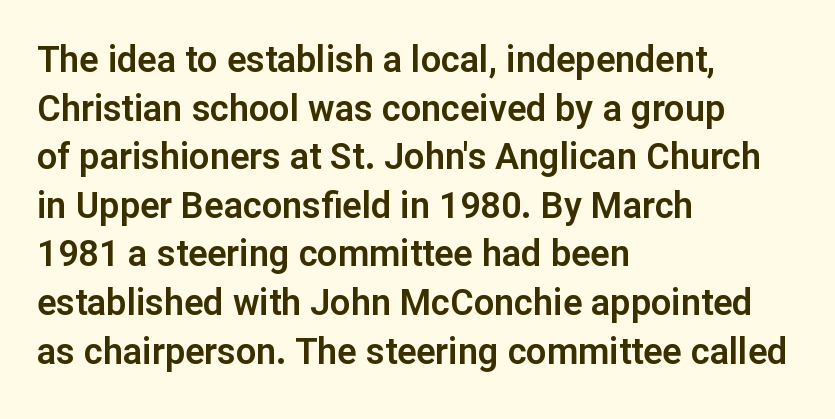
{"serif": "no", "italic": "no", "width": "normal", "stroke_contrast": "low", "x_height": "medium", "monospaced": "no", "underline": "no", "align": "left", "line_spacing": "normal", "line_spacing_ratio": 1.35, "letter_spacing": "normal", "letter_spacing_em": 0.0, "glyph_px": 36}
